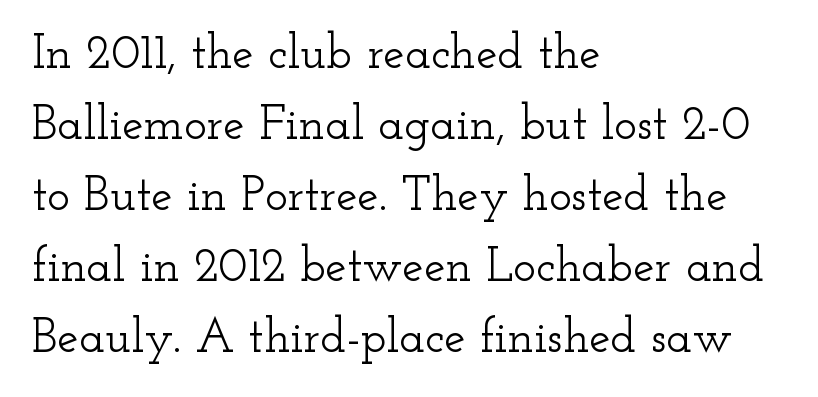
{"serif": "yes", "italic": "no", "width": "wide", "stroke_contrast": "low", "x_height": "small", "monospaced": "no", "underline": "no", "align": "left", "line_spacing": "normal", "line_spacing_ratio": 1.48, "letter_spacing": "normal", "letter_spacing_em": 0.0, "glyph_px": 48}
